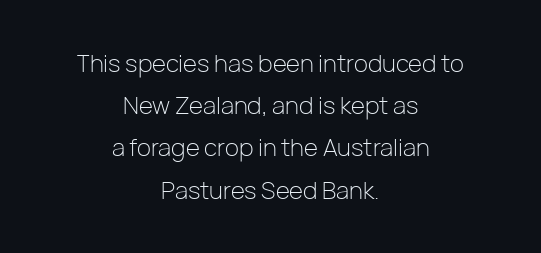
{"italic": "no", "bold": "no", "underline": "no", "align": "center", "line_spacing_ratio": 1.76, "letter_spacing": "normal", "letter_spacing_em": 0.0, "glyph_px": 24}
